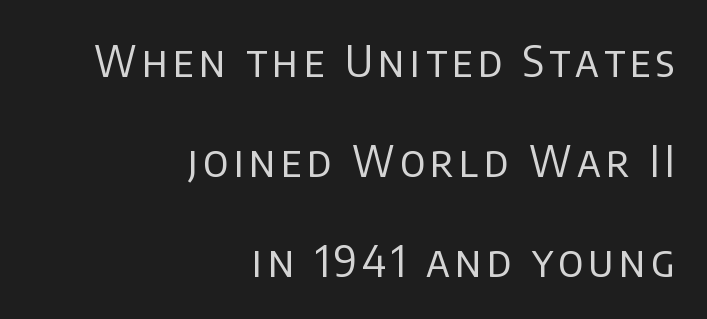
{"serif": "no", "italic": "no", "bold": "no", "weight": "regular", "width": "normal", "stroke_contrast": "low", "x_height": "large", "monospaced": "no", "underline": "no", "align": "right", "line_spacing": "loose", "line_spacing_ratio": 2.32, "glyph_px": 43}
